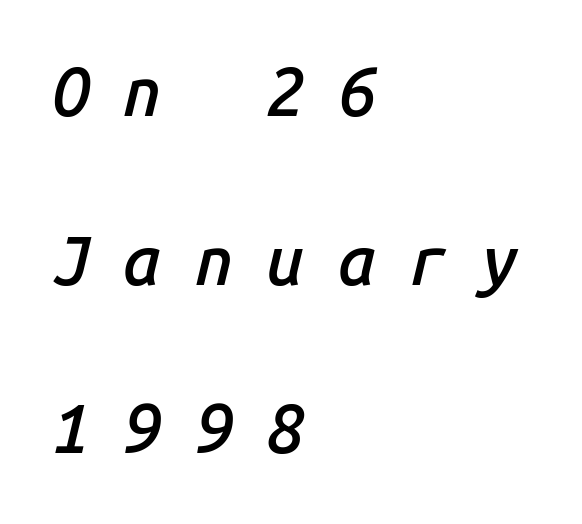
The image shows 68 px semibold type, italic (leaning right), monospaced; set left-aligned, loose line spacing (2.48x), unusually wide letter spacing (+0.49 em), not underlined; low stroke contrast and a medium x-height.
